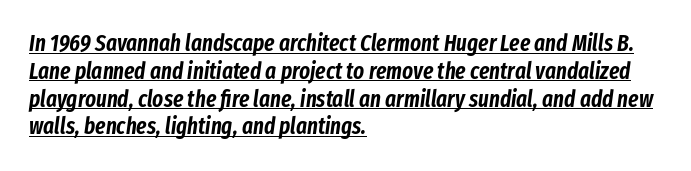
The image shows 23 px text type, italic (leaning right); set left-aligned, line spacing 1.21x, normal letter spacing, underlined.
